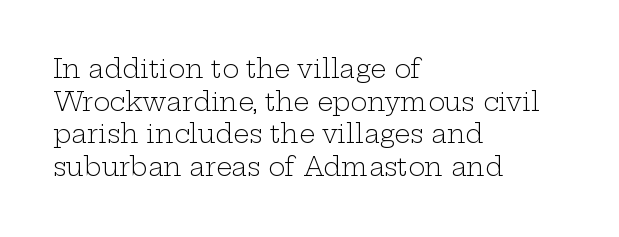
The image shows 25 px text type, upright; set left-aligned, normal line spacing (1.31x), normal letter spacing, not underlined.
